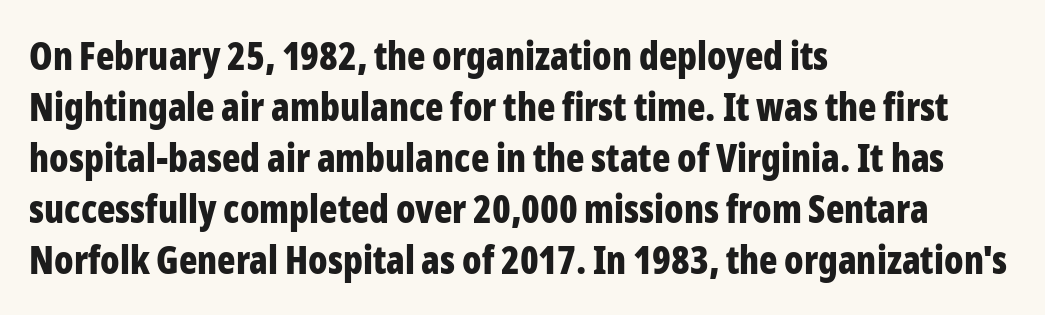
Standard letterfit; no display-style spreading of the glyphs. All the whitespace from short lines collects on the right. The space between consecutive lines is moderate. Posture: straight, roman, zero tilt.
